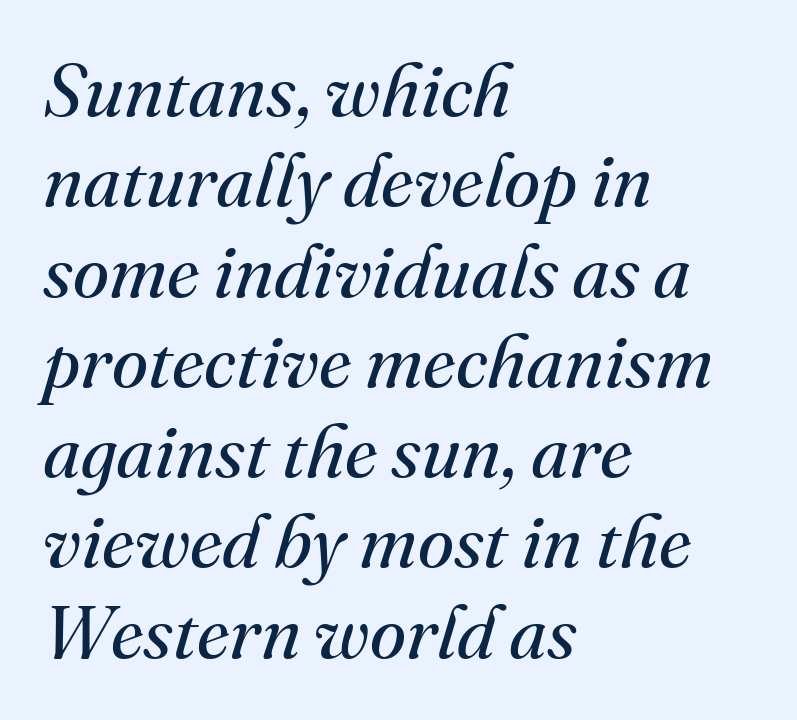
{"serif": "yes", "italic": "yes", "lean": "right", "slant_degrees": 16, "bold": "no", "weight": "regular", "width": "normal", "stroke_contrast": "medium", "x_height": "small", "monospaced": "no", "underline": "no", "align": "left", "line_spacing_ratio": 1.22, "letter_spacing": "normal", "letter_spacing_em": 0.0, "glyph_px": 74}
